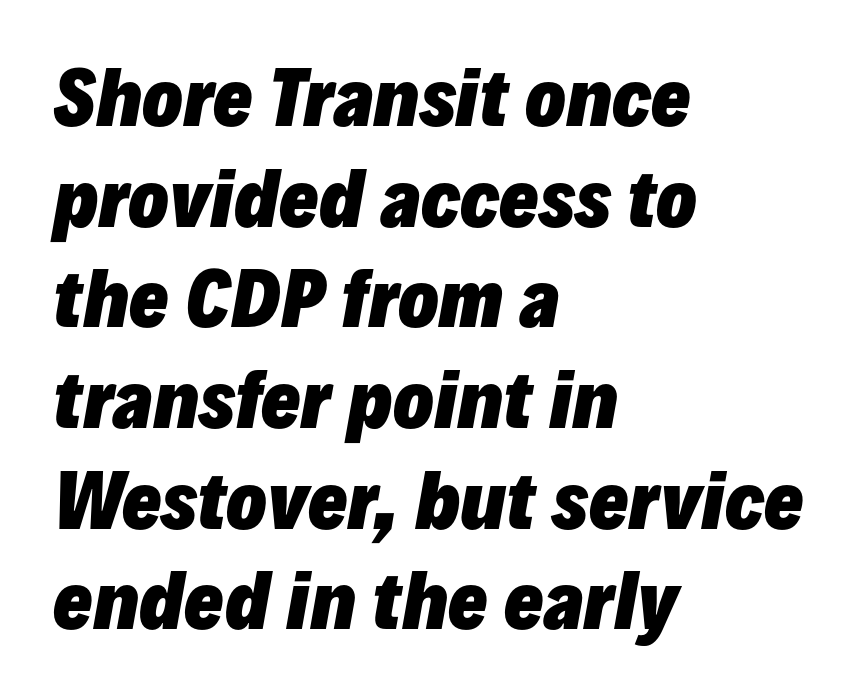
The image shows 74 px heavy type, italic (leaning right); set left-aligned, normal line spacing (1.36x), normal letter spacing, not underlined; low stroke contrast and a medium x-height.
